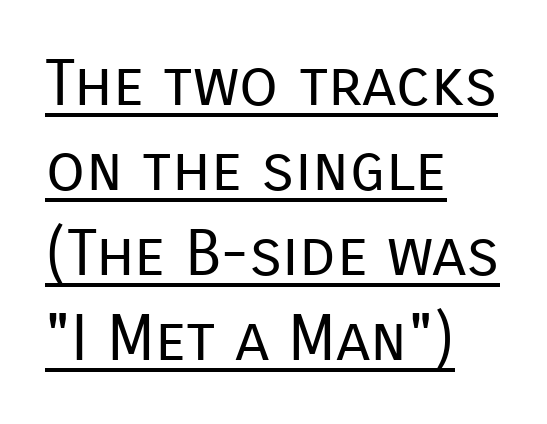
Q: Is the text bold? A: No.
Q: Is the text italic (slanted)? A: No, it is upright.
Q: Is the typeface a serif or a sans-serif typeface? A: Sans-serif.
Q: Is the text underlined? A: Yes.
Q: How is the paragraph aligned? A: Left-aligned.
Q: Is the spacing between letters normal or unusually wide? A: Normal.
Q: Is the spacing between lines tight, normal or loose? A: Normal.
Q: Width (condensed, normal, or wide)? A: Normal.
Q: Stroke contrast? A: Low.
Q: x-height? A: Medium.
Q: Monospaced? A: No.
